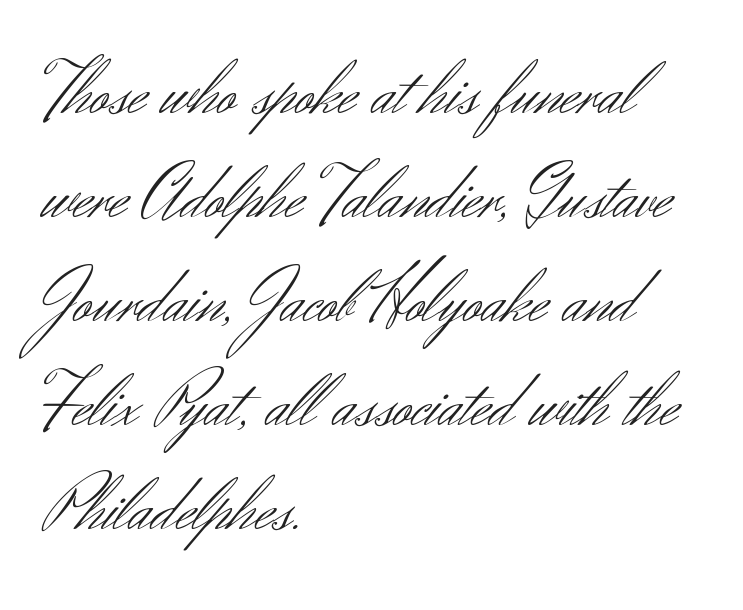
The image shows 76 px light sans-serif type; set left-aligned, normal line spacing (1.37x), normal letter spacing, not underlined; medium stroke contrast and a small x-height.
